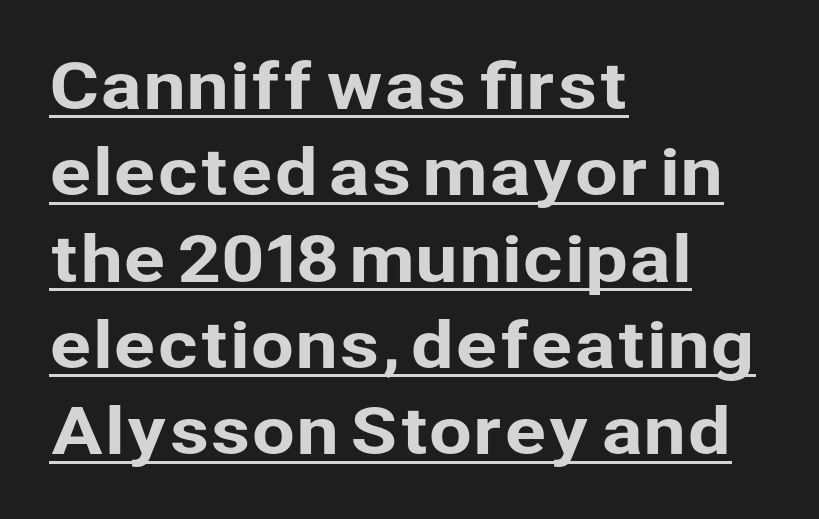
{"serif": "no", "italic": "no", "width": "normal", "stroke_contrast": "low", "x_height": "medium", "monospaced": "no", "underline": "yes", "align": "left", "line_spacing": "normal", "line_spacing_ratio": 1.37, "letter_spacing": "normal", "letter_spacing_em": 0.0, "glyph_px": 63}
